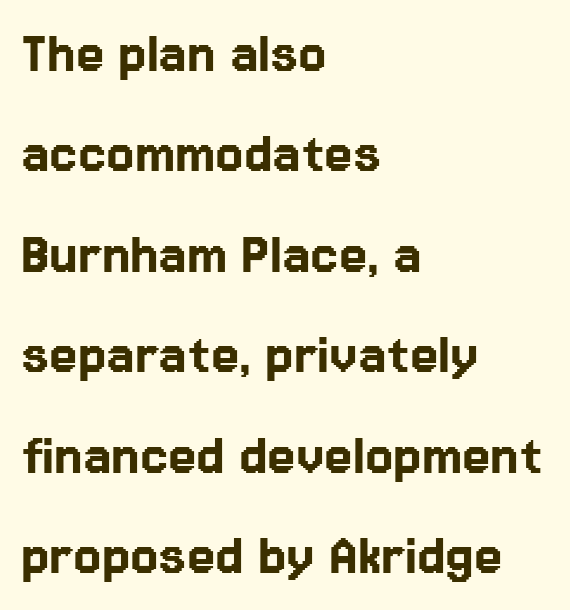
The image shows 64 px sans-serif type, upright; set left-aligned, normal line spacing (1.57x), normal letter spacing, not underlined; low stroke contrast and a medium x-height.
